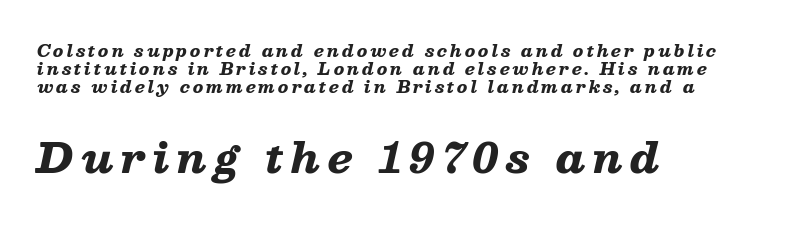
Leading is clearly below the norm, producing a dense column. Unmarked baselines from the first word to the last. Visually the block forms a straight wall on the left and a jagged coastline on the right. The characters look thick and weighty, a clear bold. The axis of the letterforms is tilted away from vertical. This layout puts the modest block above and the oversized block below.
